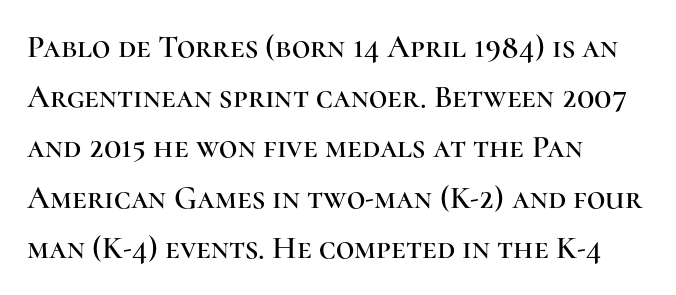
Q: Is the text italic (slanted)? A: No, it is upright.
Q: Is the typeface a serif or a sans-serif typeface? A: Serif.
Q: Is the text underlined? A: No.
Q: How is the paragraph aligned? A: Left-aligned.
Q: Is the spacing between letters normal or unusually wide? A: Normal.
Q: Is the spacing between lines tight, normal or loose? A: Normal.
Q: Width (condensed, normal, or wide)? A: Normal.
Q: Stroke contrast? A: High.
Q: x-height? A: Medium.
Q: Monospaced? A: No.
